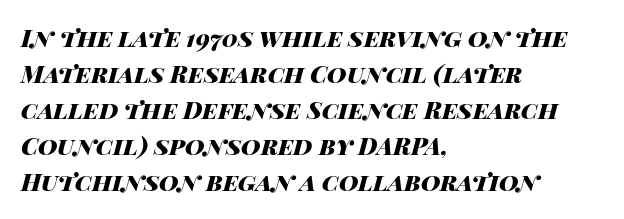
The image shows 24 px bold type, italic (leaning right); set left-aligned, normal line spacing (1.5x), normal letter spacing, not underlined.
